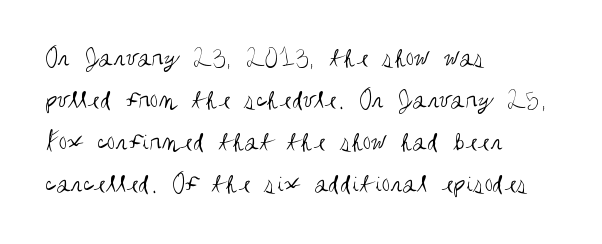
Q: Is the text bold? A: No.
Q: Is the text underlined? A: No.
Q: How is the paragraph aligned? A: Left-aligned.
Q: Is the spacing between letters normal or unusually wide? A: Normal.
Q: Is the spacing between lines tight, normal or loose? A: Normal.
